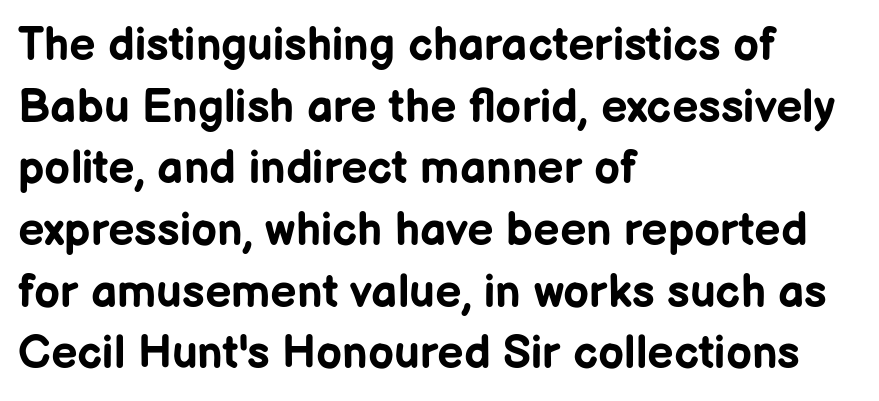
Quick note: underline off. This block has exactly the height ordinary leading produces. The font is running at its bold setting. Leftover space on each line is placed entirely after the last word. Proportional: the letters do not fall into vertical columns.
